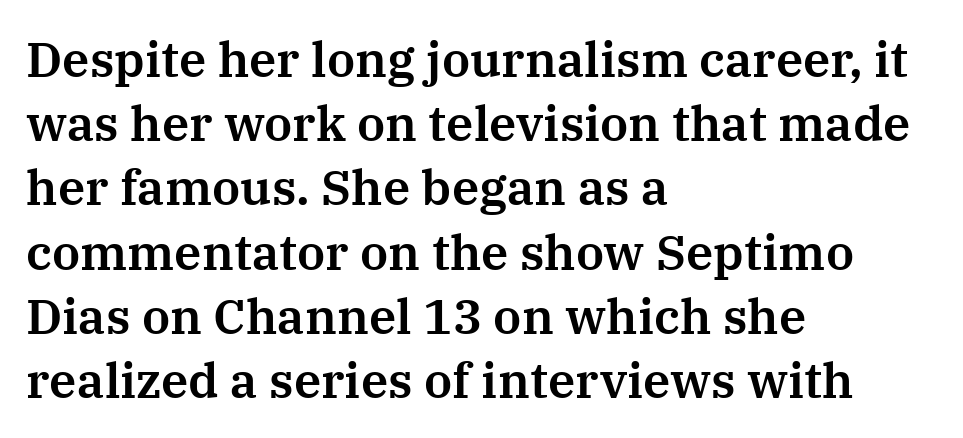
Q: Is the text italic (slanted)? A: No, it is upright.
Q: Is the typeface a serif or a sans-serif typeface? A: Serif.
Q: Is the text underlined? A: No.
Q: How is the paragraph aligned? A: Left-aligned.
Q: Is the spacing between letters normal or unusually wide? A: Normal.
Q: Is the spacing between lines tight, normal or loose? A: Normal.
Q: Width (condensed, normal, or wide)? A: Normal.
Q: Stroke contrast? A: Medium.
Q: x-height? A: Medium.
Q: Monospaced? A: No.
